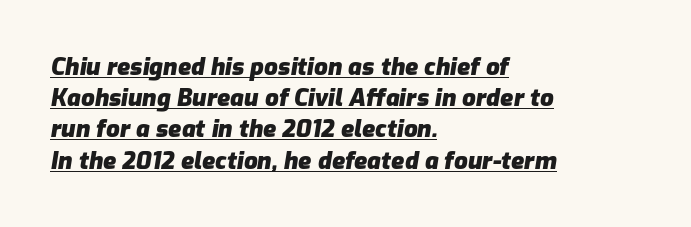
Style check: oblique. Visually the block forms a straight wall on the left and a jagged coastline on the right. The characters look thick and weighty, a clear bold. This rendering features underlined lettering. The rendering keeps characters at their native spacing.
